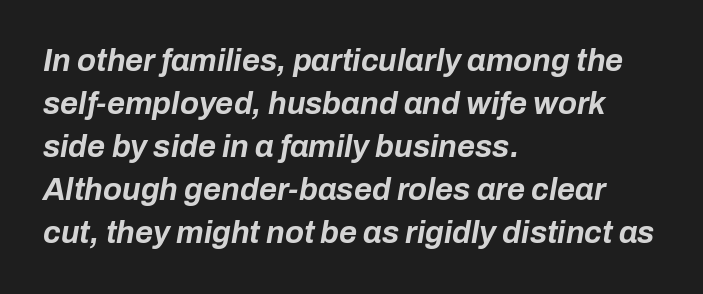
The lines are quadded left. Inter-character spacing is left at the font's built-in metrics. A full-strength bold gives these letters their thick strokes. The space beneath each line is pristine and unruled. Varying glyph widths throughout — classic text-font behaviour.
